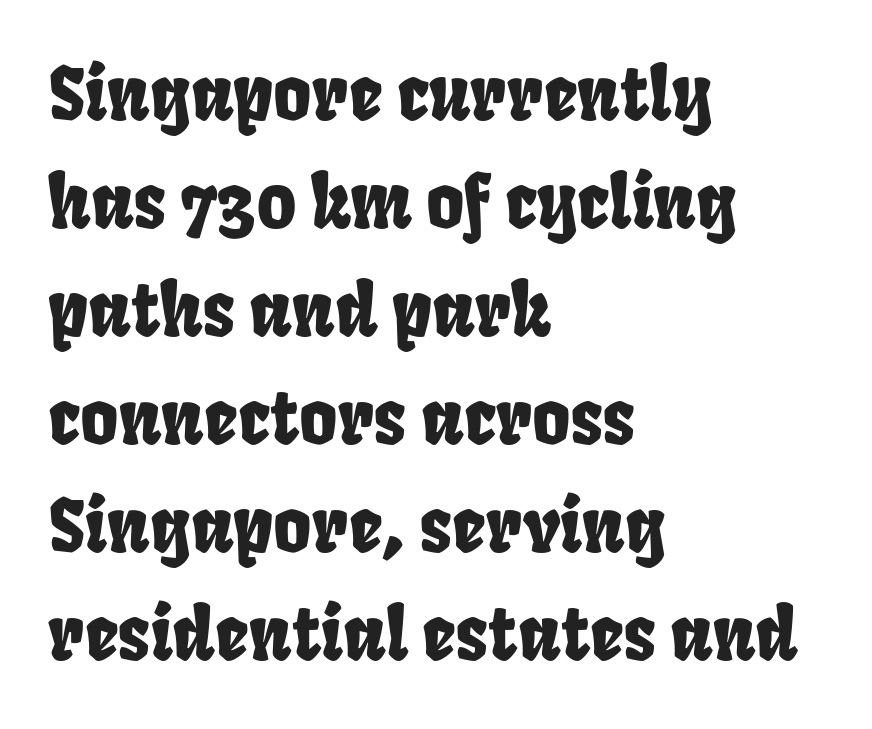
Q: Is the typeface a serif or a sans-serif typeface? A: Sans-serif.
Q: Is the text underlined? A: No.
Q: How is the paragraph aligned? A: Left-aligned.
Q: Is the spacing between letters normal or unusually wide? A: Normal.
Q: Is the spacing between lines tight, normal or loose? A: Normal.
Q: Width (condensed, normal, or wide)? A: Condensed.
Q: Stroke contrast? A: Low.
Q: x-height? A: Large.
Q: Monospaced? A: No.
